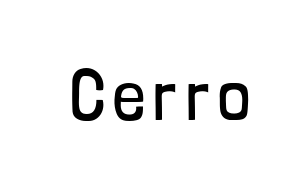
Is this a heavy cut? Hardly; it is regular or lighter. The zone under the glyphs is completely vacant. Check where the strokes stop: nothing finishes them off — pure sans. The letters advance in unequal steps, a hallmark of proportional type. The lettering holds an erect, upright posture throughout.
